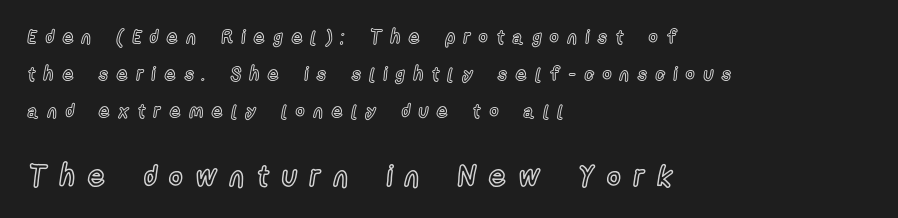
Q: Is the text italic (slanted)? A: Yes.
Q: Is the text underlined? A: No.
Q: How is the paragraph aligned? A: Left-aligned.
Q: Is the spacing between letters normal or unusually wide? A: Unusually wide.
Q: Is the spacing between lines tight, normal or loose? A: Loose.
Q: Which block of text is set in a larger size, the first (top) or the second (bottom)? A: The second (bottom) one.
Q: Width (condensed, normal, or wide)? A: Condensed.
Q: x-height? A: Medium.
Q: Monospaced? A: No.
